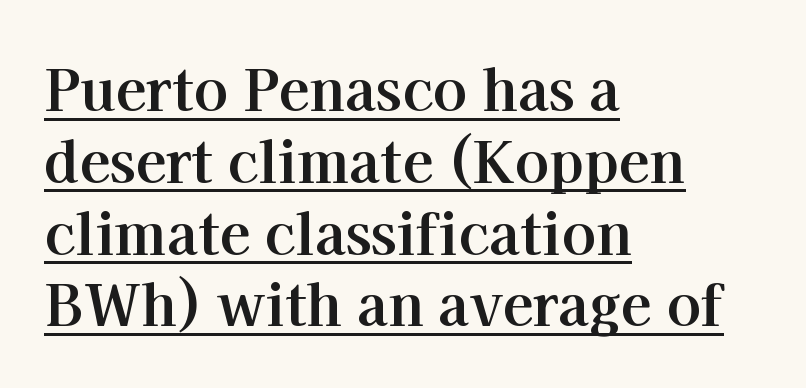
Q: Is the text bold? A: Yes.
Q: Is the text italic (slanted)? A: No, it is upright.
Q: Is the typeface a serif or a sans-serif typeface? A: Serif.
Q: Is the text underlined? A: Yes.
Q: How is the paragraph aligned? A: Left-aligned.
Q: Is the spacing between letters normal or unusually wide? A: Normal.
Q: Is the spacing between lines tight, normal or loose? A: Normal.
Q: Width (condensed, normal, or wide)? A: Normal.
Q: Stroke contrast? A: High.
Q: x-height? A: Medium.
Q: Monospaced? A: No.
